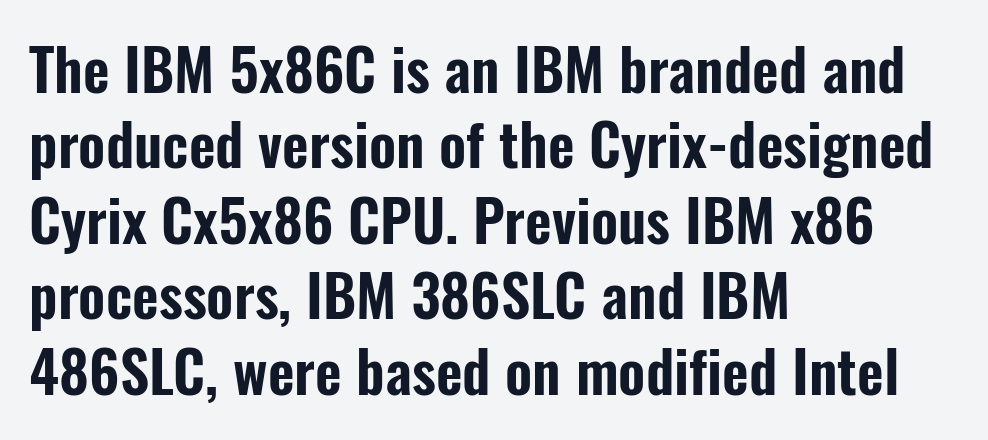
{"serif": "no", "italic": "no", "width": "condensed", "stroke_contrast": "low", "x_height": "medium", "monospaced": "no", "underline": "no", "align": "left", "line_spacing": "normal", "line_spacing_ratio": 1.3, "letter_spacing": "normal", "letter_spacing_em": 0.0, "glyph_px": 58}
